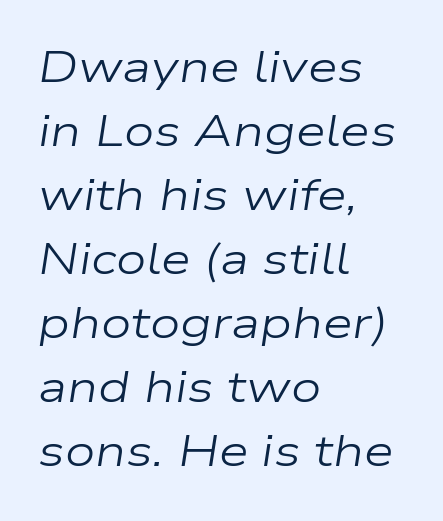
The image shows 43 px regular-weight, wide type, italic (leaning right); set left-aligned, normal line spacing (1.49x), normal letter spacing, not underlined; low stroke contrast and a medium x-height.
